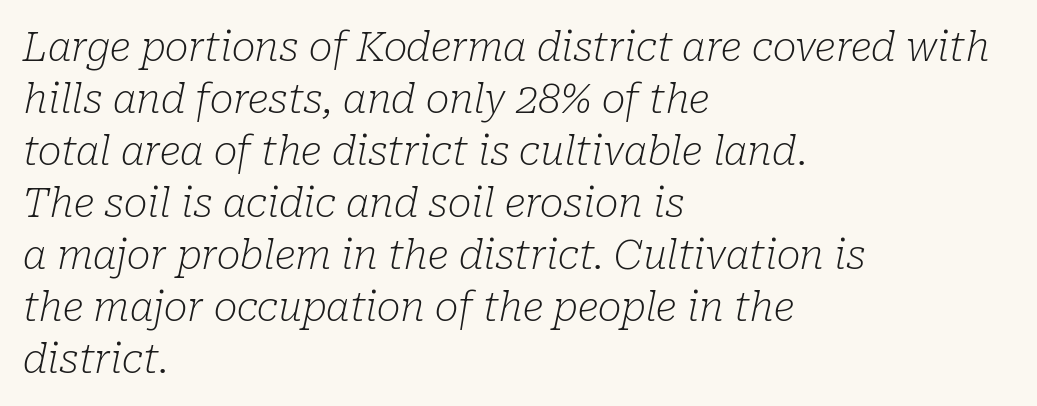
The image shows 40 px light serif type, italic (leaning right); set left-aligned, normal line spacing (1.3x), normal letter spacing, not underlined; low stroke contrast and a medium x-height.
